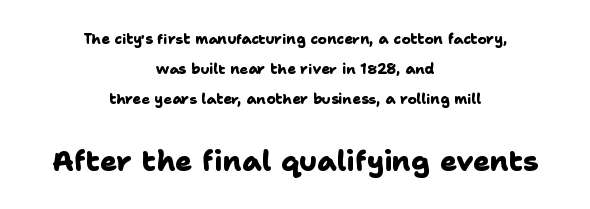
{"serif": "no", "bold": "yes", "weight": "heavy", "width": "normal", "stroke_contrast": "low", "x_height": "medium", "monospaced": "no", "underline": "no", "align": "center", "line_spacing": "loose", "line_spacing_ratio": 2.15, "letter_spacing": "normal", "letter_spacing_em": 0.0, "larger_block": "second", "size_ratio": 2.0, "glyph_px": 28}
